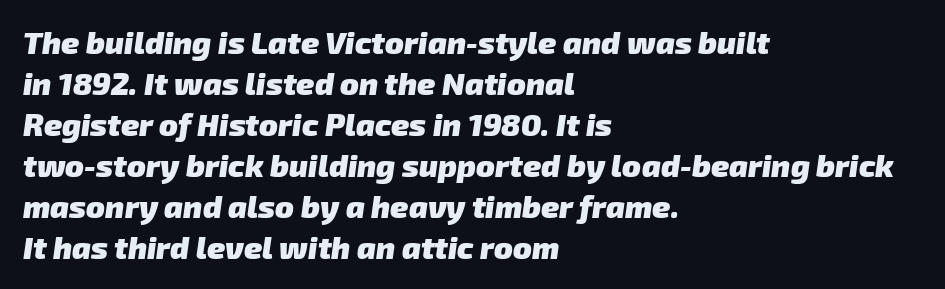
Q: Is the text bold? A: Yes.
Q: Is the typeface a serif or a sans-serif typeface? A: Sans-serif.
Q: Is the text underlined? A: No.
Q: How is the paragraph aligned? A: Left-aligned.
Q: Is the spacing between letters normal or unusually wide? A: Normal.
Q: Is the spacing between lines tight, normal or loose? A: Normal.
Q: Width (condensed, normal, or wide)? A: Normal.
Q: Stroke contrast? A: Low.
Q: x-height? A: Medium.
Q: Monospaced? A: No.
